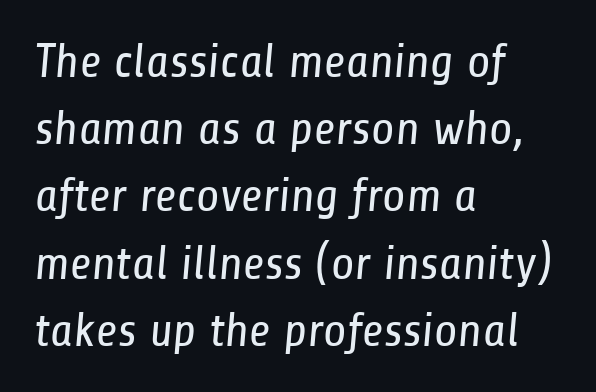
Is there much room between lines? A standard amount, neither cramped nor airy. These lines keep a tight, regular rhythm from letter to letter. The face used here is a sans, in the tradition of grotesques and geometrics. Is this a fixed-width face? No — the glyphs have proportional, varying widths.
